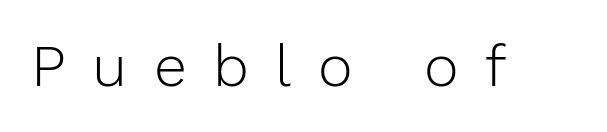
Characters follow at a spacing far wider than the type designer built in. These lines are composed in type without serifs. These glyphs show unthickened strokes, regular width or finer. Character widths vary here, with narrow letters taking less room than wide ones. If you drew a line through each stem, it would be perfectly vertical. Any mark beneath the type? The region is blank.
